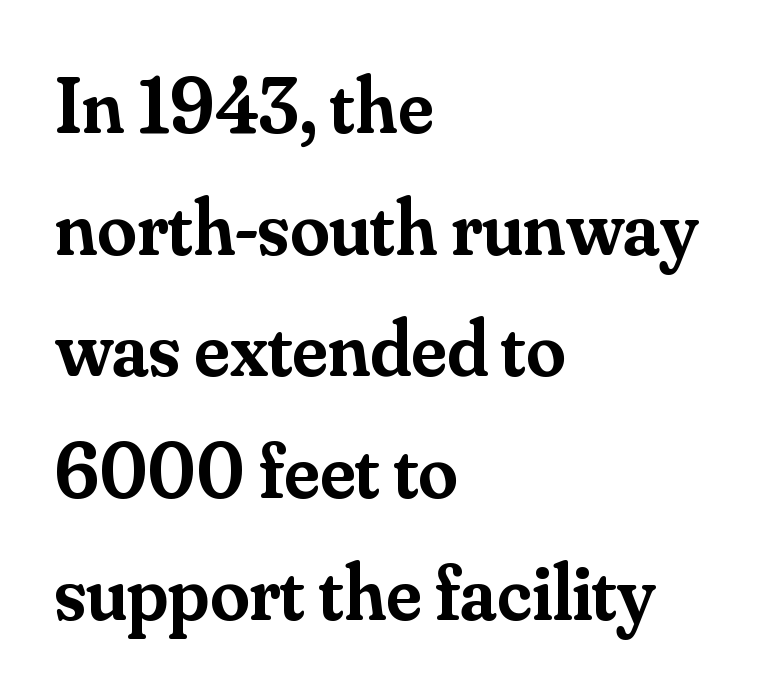
{"serif": "yes", "italic": "no", "bold": "semi", "weight": "semibold", "width": "normal", "stroke_contrast": "medium", "x_height": "small", "monospaced": "no", "underline": "no", "align": "left", "line_spacing": "normal", "line_spacing_ratio": 1.54, "letter_spacing": "normal", "letter_spacing_em": 0.0, "glyph_px": 79}
